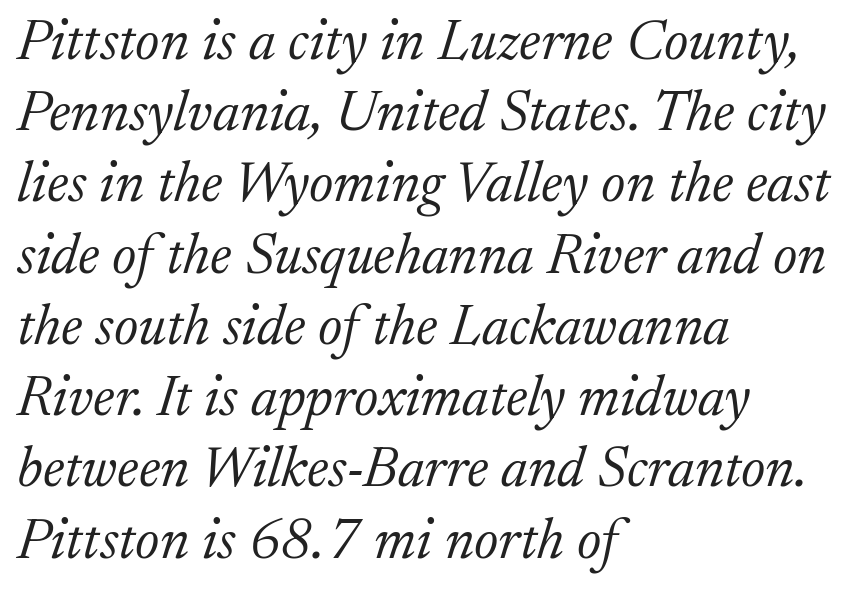
The image shows 57 px light serif type, italic (leaning right); set left-aligned, normal line spacing (1.25x), normal letter spacing, not underlined; low stroke contrast and a medium x-height.
